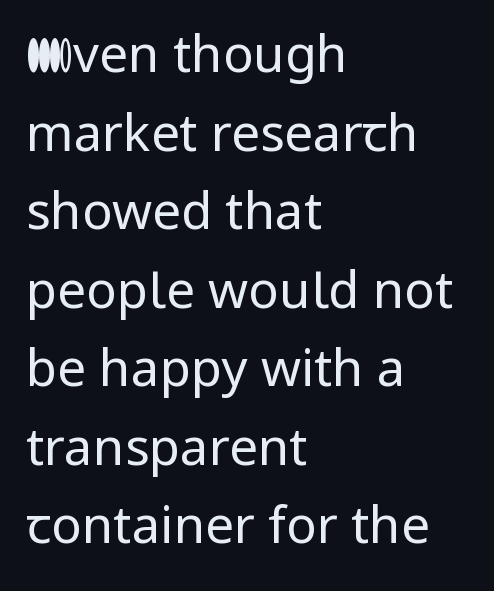
{"serif": "no", "italic": "no", "bold": "no", "weight": "regular", "width": "normal", "stroke_contrast": "low", "x_height": "medium", "monospaced": "no", "underline": "no", "align": "left", "line_spacing": "normal", "line_spacing_ratio": 1.54, "letter_spacing": "normal", "letter_spacing_em": 0.0, "glyph_px": 51}
